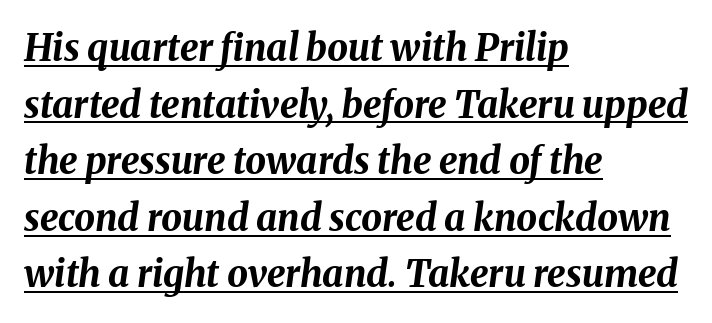
The image shows 37 px bold type, italic (leaning right); set left-aligned, normal line spacing (1.53x), normal letter spacing, underlined; medium stroke contrast and a medium x-height.
